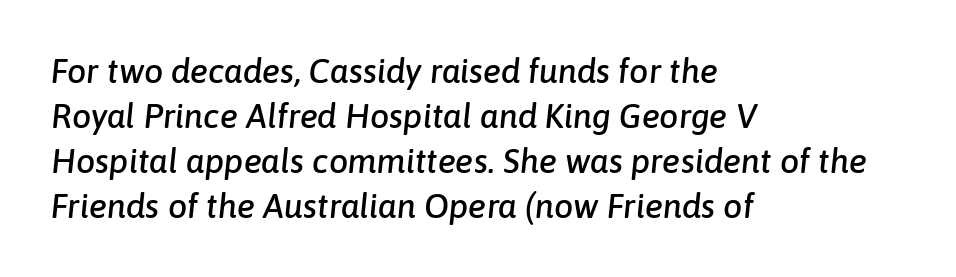
{"italic": "yes", "lean": "right", "slant_degrees": 6, "width": "normal", "stroke_contrast": "low", "x_height": "medium", "monospaced": "no", "underline": "no", "align": "left", "line_spacing": "normal", "line_spacing_ratio": 1.32, "letter_spacing": "normal", "letter_spacing_em": 0.0, "glyph_px": 34}
